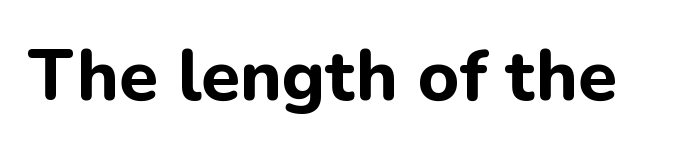
Q: Is the text bold? A: Yes.
Q: Is the text italic (slanted)? A: No, it is upright.
Q: Is the typeface a serif or a sans-serif typeface? A: Sans-serif.
Q: Is the text underlined? A: No.
Q: Is the spacing between letters normal or unusually wide? A: Normal.
Q: Width (condensed, normal, or wide)? A: Normal.
Q: Stroke contrast? A: Low.
Q: x-height? A: Medium.
Q: Monospaced? A: No.
